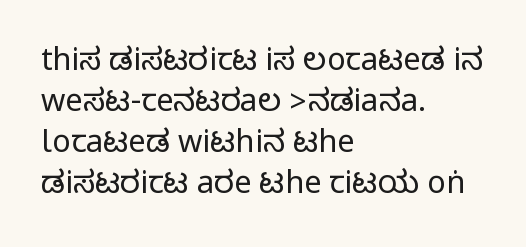
Is this a fixed-width face? No — the glyphs have proportional, varying widths. It's the straight-up-and-down kind of type. The font family rendered here belongs to the sans-serif group. Decoration check: the copy has no underline.
